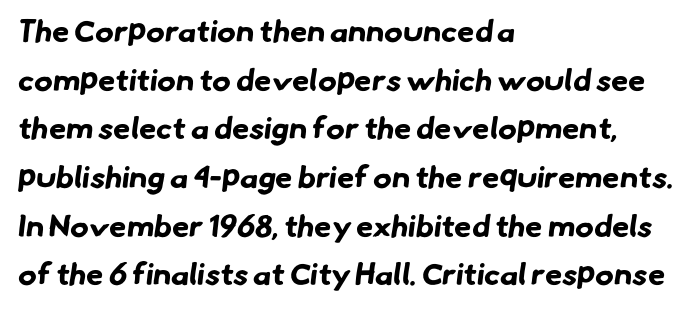
The image shows 31 px bold sans-serif type; set left-aligned, normal line spacing (1.57x), normal letter spacing, not underlined; low stroke contrast and a small x-height.
